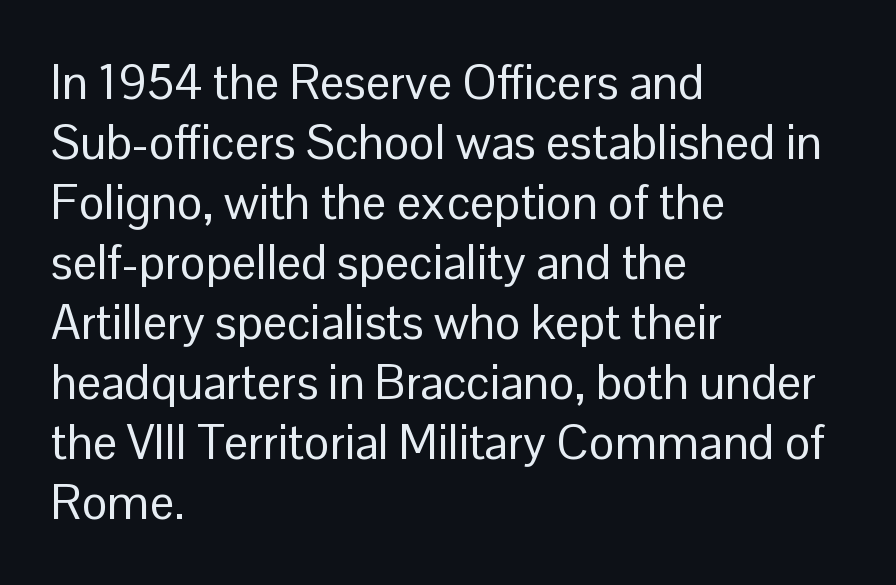
Q: Is the text bold? A: No.
Q: Is the text italic (slanted)? A: No, it is upright.
Q: Is the typeface a serif or a sans-serif typeface? A: Sans-serif.
Q: Is the text underlined? A: No.
Q: How is the paragraph aligned? A: Left-aligned.
Q: Is the spacing between letters normal or unusually wide? A: Normal.
Q: Is the spacing between lines tight, normal or loose? A: Normal.
Q: Width (condensed, normal, or wide)? A: Normal.
Q: Stroke contrast? A: Low.
Q: x-height? A: Medium.
Q: Monospaced? A: No.
